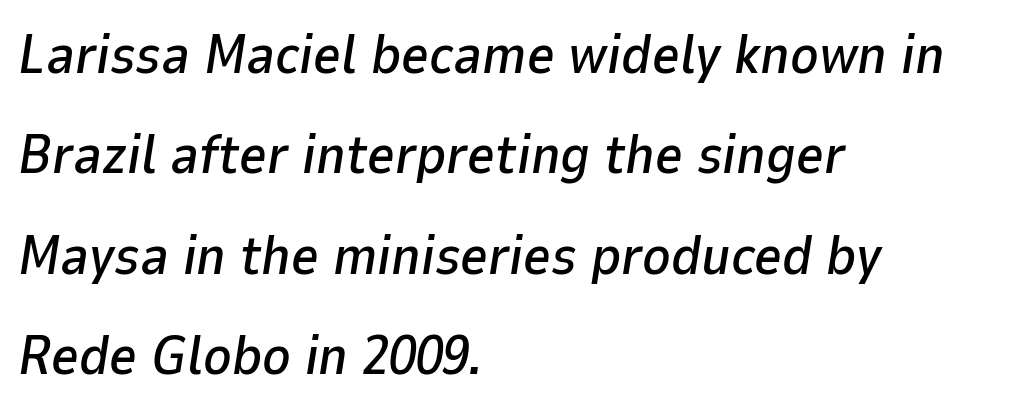
Think of a printed novel: that variable character pitch is what you see here. You could call the tracking neutral — neither tight nor loose. Only glyphs here, with clear space below each row. There's an unmistakable incline to the writing here.
